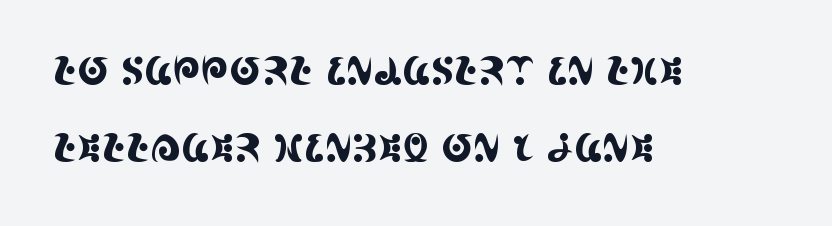
Underline: absent. Observe the ordinary spacing: letters are neighbours, not strangers. Vertical strokes here are truly vertical. The rendering uses a large line-height, opening up the rows.
